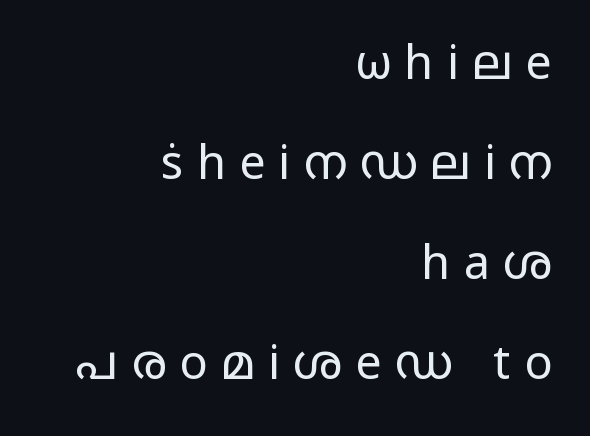
Q: Is the text bold? A: No.
Q: Is the text italic (slanted)? A: No, it is upright.
Q: Is the typeface a serif or a sans-serif typeface? A: Sans-serif.
Q: Is the text underlined? A: No.
Q: How is the paragraph aligned? A: Right-aligned.
Q: Is the spacing between letters normal or unusually wide? A: Unusually wide.
Q: Is the spacing between lines tight, normal or loose? A: Loose.
Q: Width (condensed, normal, or wide)? A: Wide.
Q: Stroke contrast? A: Low.
Q: x-height? A: Medium.
Q: Monospaced? A: No.
